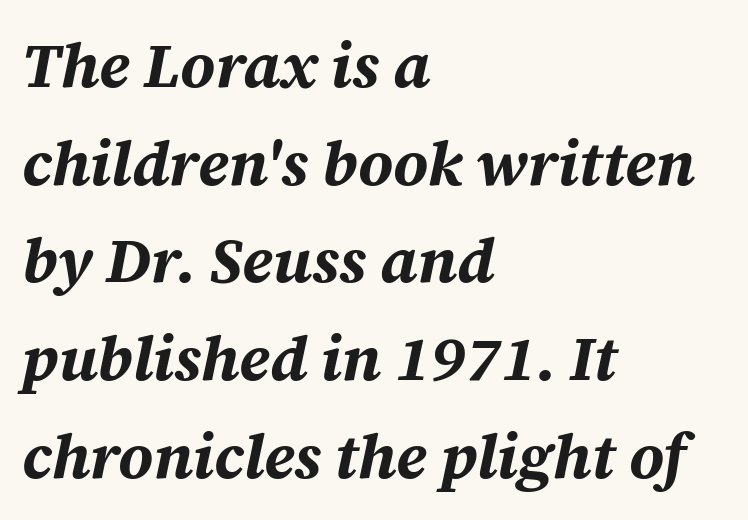
Standard letterfit; no display-style spreading of the glyphs. This sample uses an oblique cut, with every glyph tilted off the vertical. Strong, thick strokes mark this as bold type. Leading: standard. Notice how the passage keeps a crisp vertical edge on the left only. The gap between lines stays unmarked.
